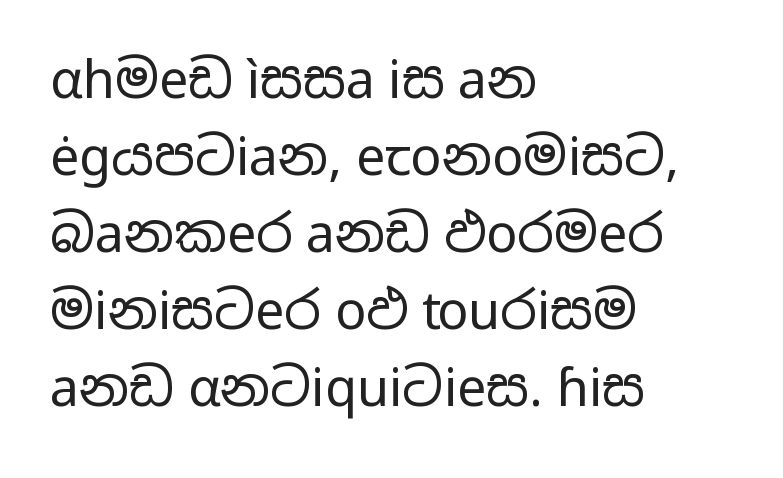
The image shows 52 px regular-weight, wide sans-serif type, upright; set left-aligned, normal line spacing (1.48x), normal letter spacing, not underlined; low stroke contrast and a medium x-height.
